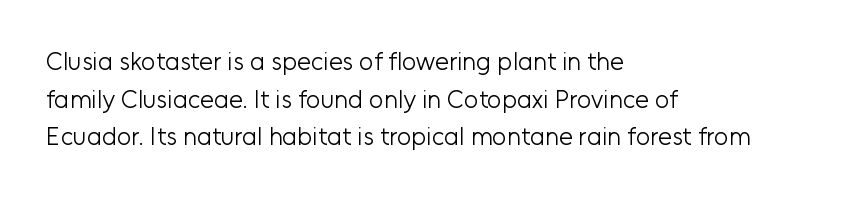
Q: Is the text bold? A: No.
Q: Is the text italic (slanted)? A: No, it is upright.
Q: Is the text underlined? A: No.
Q: How is the paragraph aligned? A: Left-aligned.
Q: Is the spacing between letters normal or unusually wide? A: Normal.
Q: Is the spacing between lines tight, normal or loose? A: Normal.
